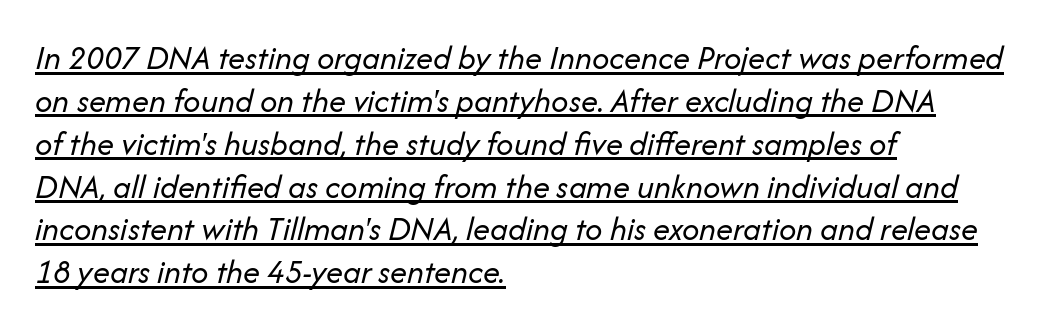
Stems and bowls with no extra thickness — not bold. Each line of the rendering has a horizontal stroke beneath the glyphs. An italicized treatment has been applied to the whole sample. If you measured baseline to baseline, you'd find a middling distance. Honestly, the letter spacing is just normal — you wouldn't notice it.
